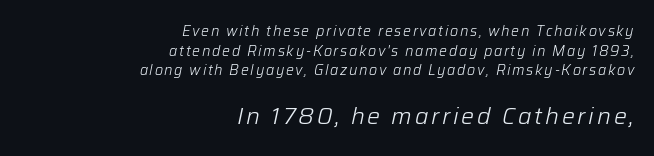
Leading: standard. Caption: multi-line text, flush right, ragged left. The baseline area is clear. Here the second block reads like a headline and the first like body copy.
